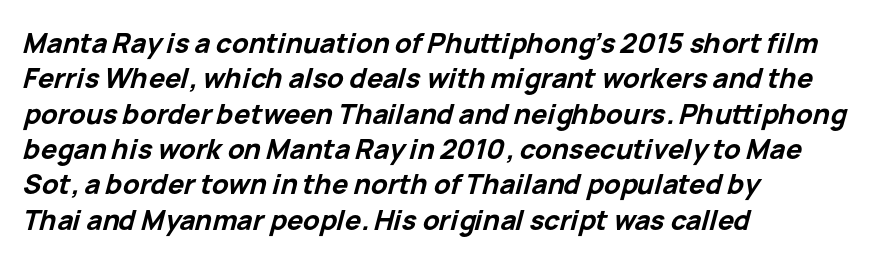
{"italic": "yes", "lean": "right", "slant_degrees": 15, "bold": "yes", "underline": "no", "align": "left", "line_spacing": "normal", "line_spacing_ratio": 1.31, "letter_spacing": "normal", "letter_spacing_em": 0.0, "glyph_px": 27}
